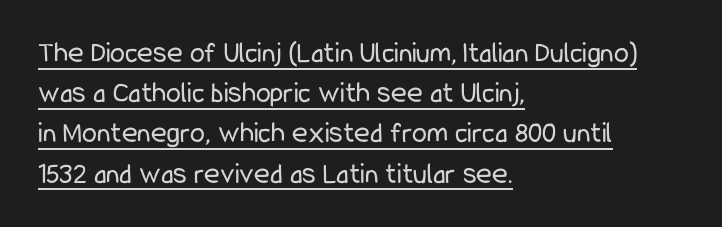
{"serif": "no", "italic": "no", "bold": "no", "weight": "regular", "width": "condensed", "stroke_contrast": "low", "x_height": "medium", "monospaced": "no", "underline": "yes", "align": "left", "line_spacing": "normal", "line_spacing_ratio": 1.34, "letter_spacing": "normal", "letter_spacing_em": 0.0, "glyph_px": 30}
